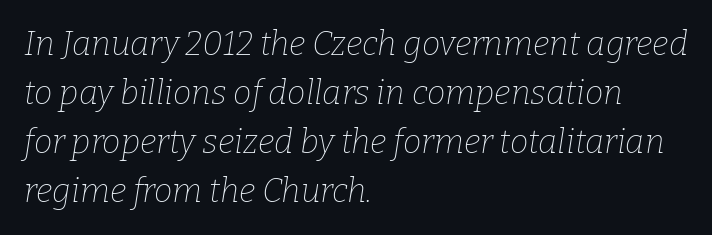
{"serif": "yes", "italic": "yes", "lean": "right", "slant_degrees": 9, "bold": "no", "weight": "thin", "width": "normal", "stroke_contrast": "low", "x_height": "medium", "monospaced": "no", "underline": "no", "align": "left", "line_spacing": "normal", "line_spacing_ratio": 1.48, "letter_spacing": "normal", "letter_spacing_em": 0.0, "glyph_px": 33}
